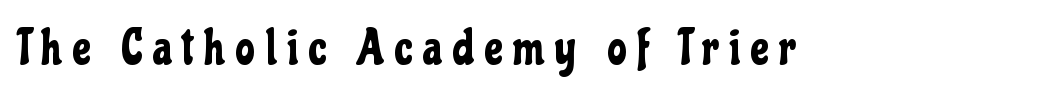
Nothing sits at the stroke ends, so this counts as sans-serif. The words here are not underlined. Each word looks stretched out because of the extra space between its letters. Every stem runs plumb, perpendicular to the baseline. Each letter keeps its own natural width here, so spacing adapts to shape.
